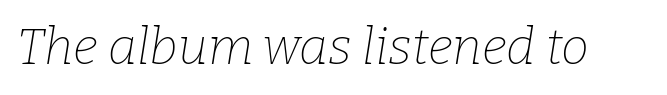
{"serif": "yes", "italic": "yes", "lean": "right", "slant_degrees": 9, "bold": "no", "weight": "thin", "width": "normal", "stroke_contrast": "low", "x_height": "medium", "monospaced": "no", "underline": "no", "letter_spacing": "normal", "letter_spacing_em": 0.0, "glyph_px": 50}
